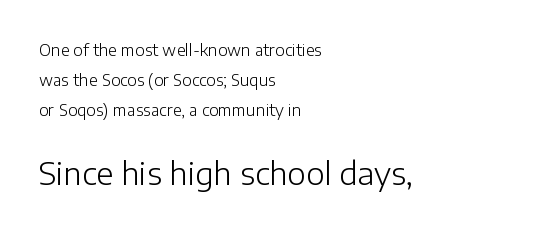
{"serif": "no", "italic": "no", "bold": "no", "weight": "light", "width": "normal", "stroke_contrast": "low", "x_height": "medium", "monospaced": "no", "underline": "no", "align": "left", "line_spacing_ratio": 1.86, "letter_spacing": "normal", "letter_spacing_em": 0.0, "larger_block": "second", "size_ratio": 1.94, "glyph_px": 31}
